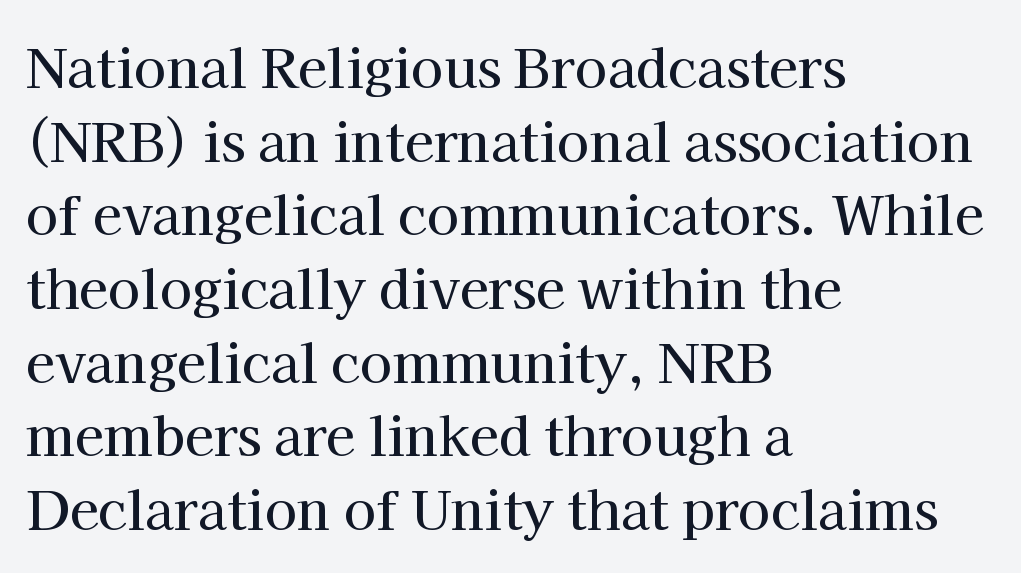
{"serif": "yes", "italic": "no", "width": "normal", "stroke_contrast": "high", "x_height": "medium", "monospaced": "no", "underline": "no", "align": "left", "line_spacing": "normal", "line_spacing_ratio": 1.39, "letter_spacing": "normal", "letter_spacing_em": 0.0, "glyph_px": 53}
